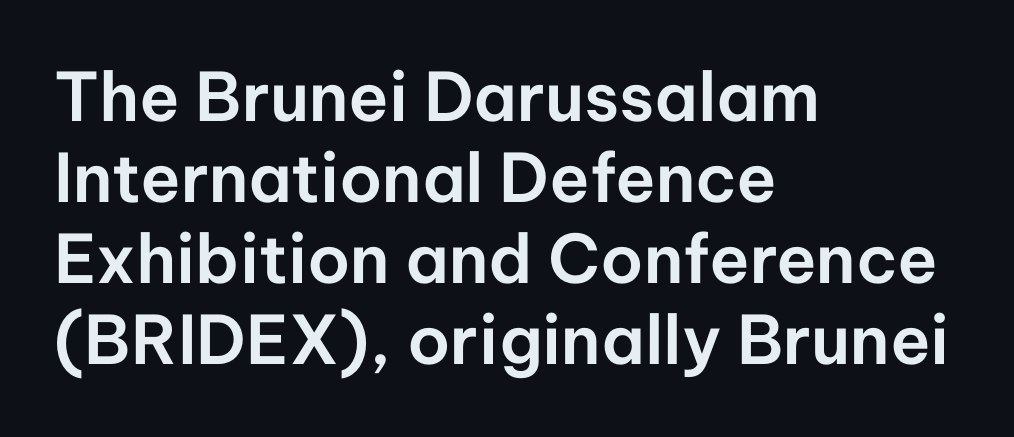
Q: Is the text italic (slanted)? A: No, it is upright.
Q: Is the typeface a serif or a sans-serif typeface? A: Sans-serif.
Q: Is the text underlined? A: No.
Q: How is the paragraph aligned? A: Left-aligned.
Q: Is the spacing between letters normal or unusually wide? A: Normal.
Q: Width (condensed, normal, or wide)? A: Normal.
Q: Stroke contrast? A: Low.
Q: x-height? A: Medium.
Q: Monospaced? A: No.
